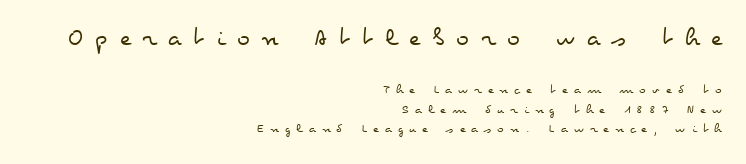
{"italic": "no", "bold": "no", "underline": "no", "align": "right", "line_spacing": "normal", "line_spacing_ratio": 1.39, "letter_spacing": "wide", "letter_spacing_em": 0.43, "larger_block": "first", "size_ratio": 1.93, "glyph_px": 27}
